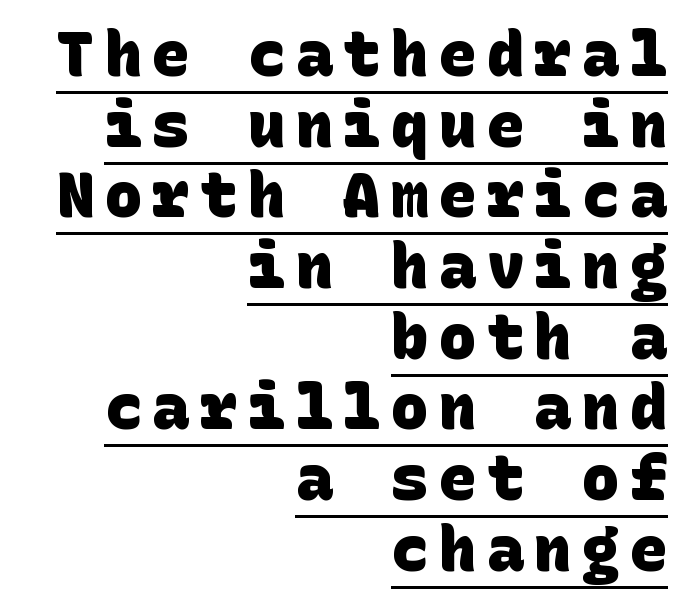
A student would call this right alignment; a typographer would say flush right, rag left. Unlike a traditional serif, this face leaves its strokes unadorned. Tightly led — the rows are bunched. You can see a thin bar hugging the bottom of the glyphs. Pretty heavy lettering here — definitely bold.
